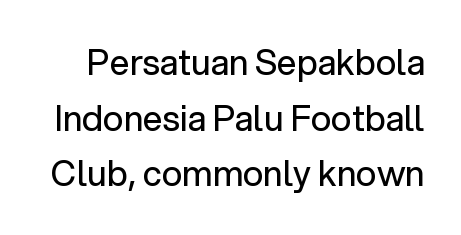
The image shows 35 px regular-weight sans-serif type, upright; set normal line spacing (1.59x), normal letter spacing, not underlined; low stroke contrast and a medium x-height.
